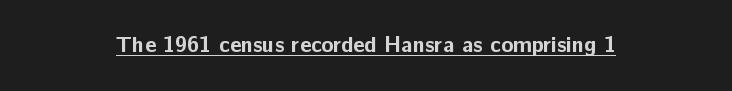
{"italic": "no", "bold": "yes", "underline": "yes", "letter_spacing": "normal", "letter_spacing_em": 0.0, "glyph_px": 22}
